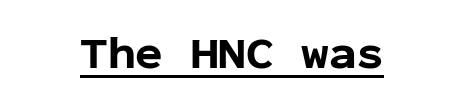
Visually the block forms a symmetrical silhouette, jagged on both flanks. The glyphs have the mass of a bold cut. Look at the bottom of the vertical strokes: they stop flat, with no serifs. Between one letter and the next there's only the usual sliver of space.
